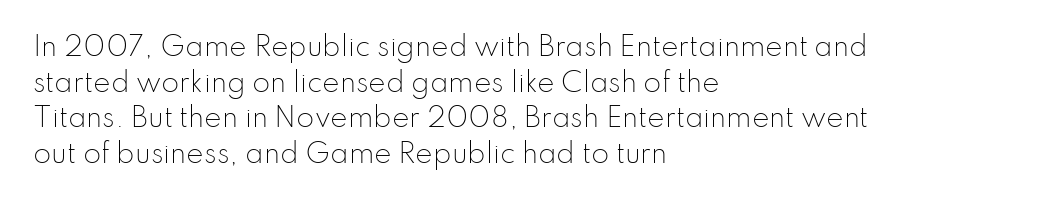
The line texture is even and compact thanks to regular tracking. Honestly, the row spacing looks completely unremarkable. Every row of glyphs begins at an identical x-position on the left. The letters stand straight up with perfectly vertical stems. Stroke thickness stays within the range of a standard reading face or lighter. Unmarked baselines from the first word to the last.
